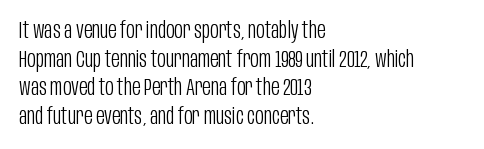
Q: Is the text bold? A: No.
Q: Is the text italic (slanted)? A: No, it is upright.
Q: Is the text underlined? A: No.
Q: How is the paragraph aligned? A: Left-aligned.
Q: Is the spacing between letters normal or unusually wide? A: Normal.
